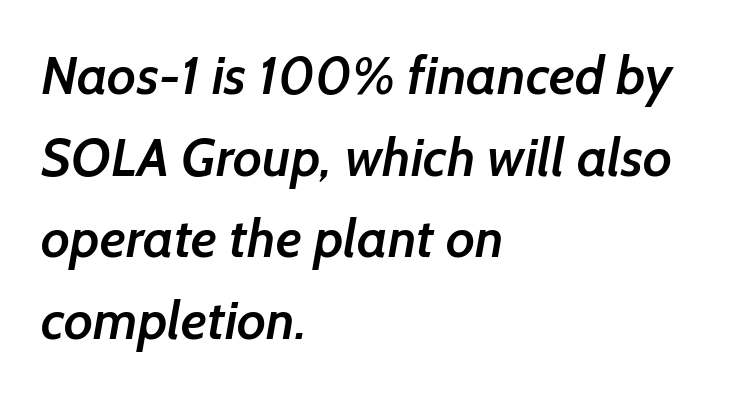
Q: Is the text bold? A: Semi-bold.
Q: Is the typeface a serif or a sans-serif typeface? A: Sans-serif.
Q: Is the text underlined? A: No.
Q: How is the paragraph aligned? A: Left-aligned.
Q: Is the spacing between letters normal or unusually wide? A: Normal.
Q: Is the spacing between lines tight, normal or loose? A: Normal.
Q: Width (condensed, normal, or wide)? A: Normal.
Q: Stroke contrast? A: Low.
Q: x-height? A: Medium.
Q: Monospaced? A: No.
